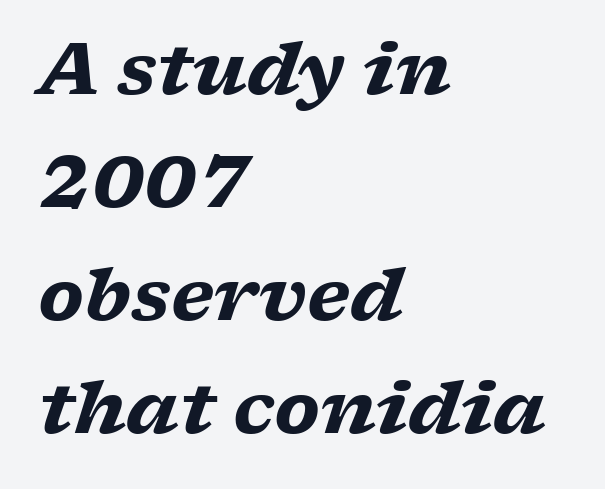
The characters display serif detailing at their extremities. Does the lettering tilt? It does — this is italic. What weight is shown? A full bold with thick strokes. The type is set solid horizontally, with unmodified tracking. Has an underline been added? It has not. A typesetter would call this proportional, since set widths differ per character.
